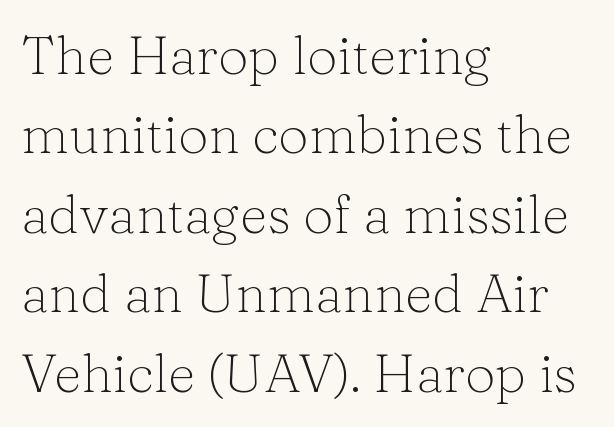
Here the designer chose a conventional face with non-uniform glyph widths. Check the space under the baseline: it is left empty. Type style note: has serifs. The axis of the letterforms is exactly vertical.
